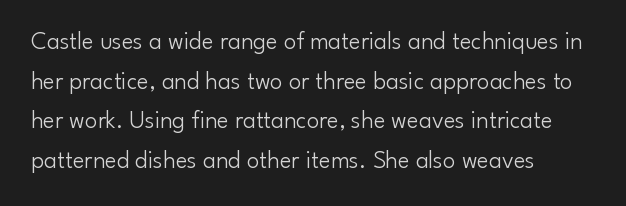
Q: Is the text bold? A: No.
Q: Is the text italic (slanted)? A: No, it is upright.
Q: Is the text underlined? A: No.
Q: How is the paragraph aligned? A: Left-aligned.
Q: Is the spacing between letters normal or unusually wide? A: Normal.
Q: Is the spacing between lines tight, normal or loose? A: Normal.
